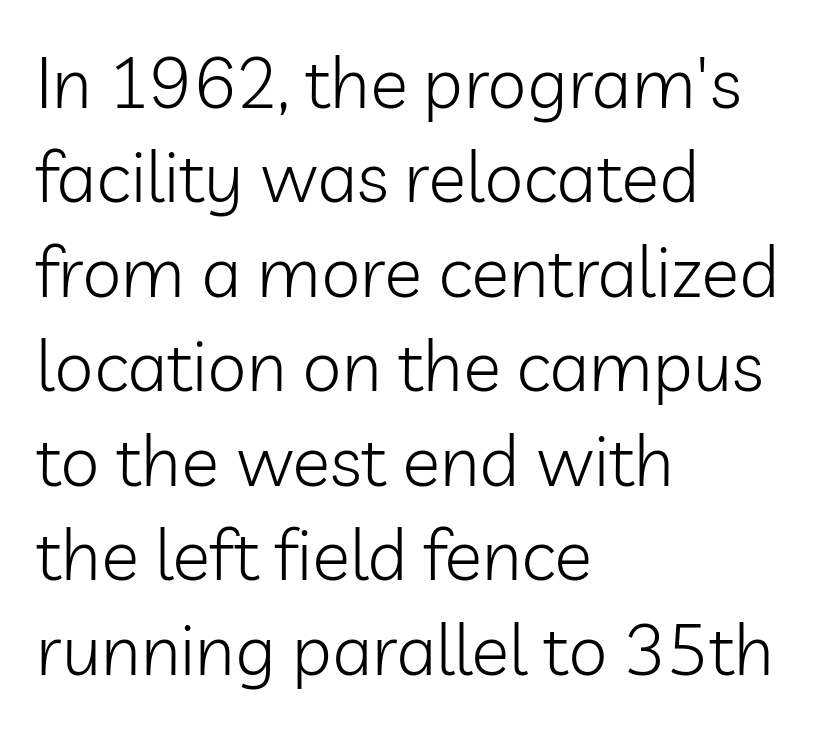
Typeset ragged right — the left edge is the straight one. Reading down the column, the eye jumps a familiar distance to each next line. Clear beneath every line of the passage. What stands out about the letter spacing? Nothing — it is the standard amount. The strokes are not fattened; the text isn't bold. You can tell from the bare stems that sans-serif type was used.
